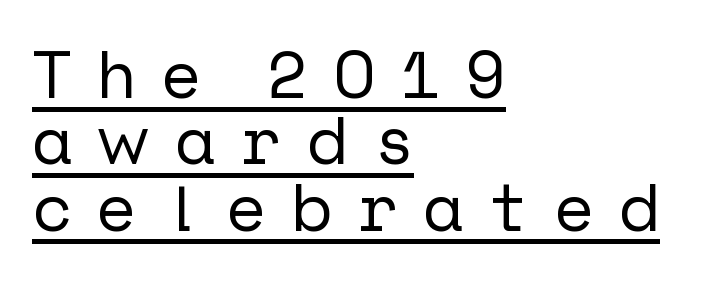
Q: Is the text italic (slanted)? A: No, it is upright.
Q: Is the typeface a serif or a sans-serif typeface? A: Sans-serif.
Q: Is the text underlined? A: Yes.
Q: How is the paragraph aligned? A: Left-aligned.
Q: Is the spacing between letters normal or unusually wide? A: Unusually wide.
Q: Is the spacing between lines tight, normal or loose? A: Tight.
Q: Width (condensed, normal, or wide)? A: Normal.
Q: Stroke contrast? A: Low.
Q: x-height? A: Medium.
